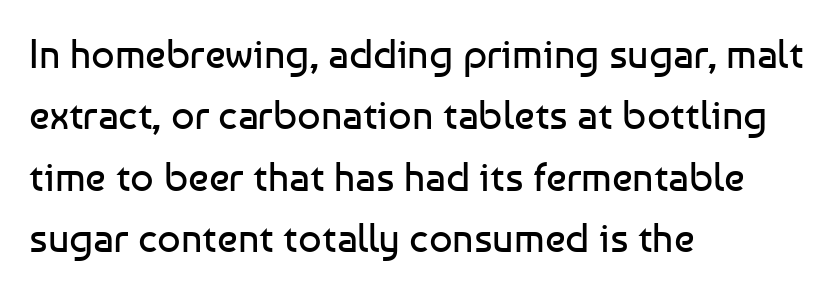
Q: Is the text bold? A: No.
Q: Is the text italic (slanted)? A: No, it is upright.
Q: Is the typeface a serif or a sans-serif typeface? A: Sans-serif.
Q: Is the text underlined? A: No.
Q: How is the paragraph aligned? A: Left-aligned.
Q: Is the spacing between letters normal or unusually wide? A: Normal.
Q: Is the spacing between lines tight, normal or loose? A: Normal.
Q: Width (condensed, normal, or wide)? A: Normal.
Q: Stroke contrast? A: Low.
Q: x-height? A: Medium.
Q: Monospaced? A: No.
